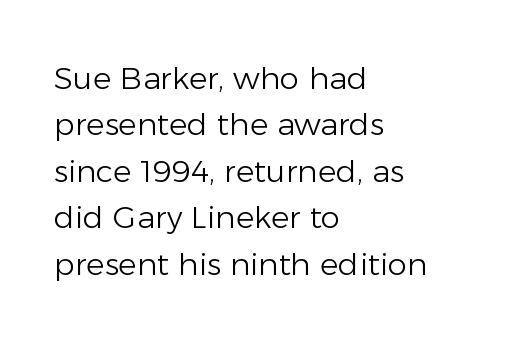
Honestly, the row spacing looks completely unremarkable. Just letters on the line, the space beneath them empty. These lines are composed in type without serifs. Every character sits straight up, as roman type does. Layout note: lines flush left. On a weight scale, this lands at 450 or below.
